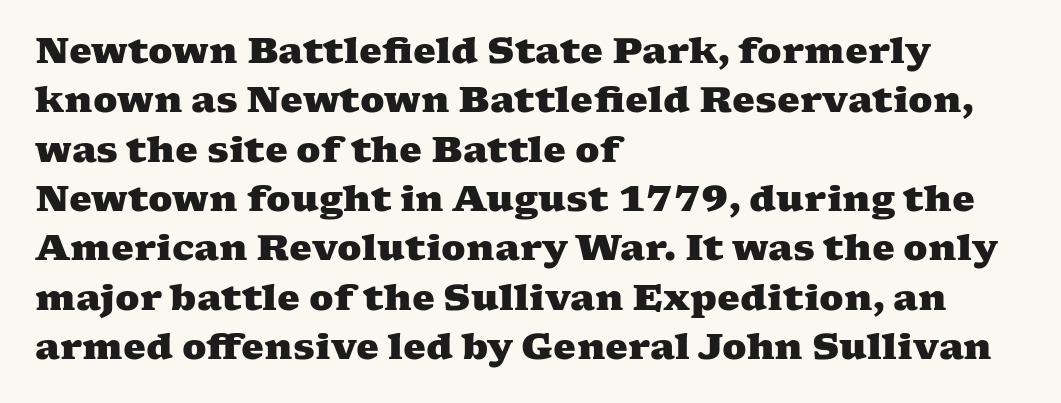
Q: Is the text bold? A: Yes.
Q: Is the typeface a serif or a sans-serif typeface? A: Serif.
Q: Is the text underlined? A: No.
Q: How is the paragraph aligned? A: Left-aligned.
Q: Is the spacing between letters normal or unusually wide? A: Normal.
Q: Is the spacing between lines tight, normal or loose? A: Normal.
Q: Width (condensed, normal, or wide)? A: Wide.
Q: Stroke contrast? A: Medium.
Q: x-height? A: Medium.
Q: Monospaced? A: No.
